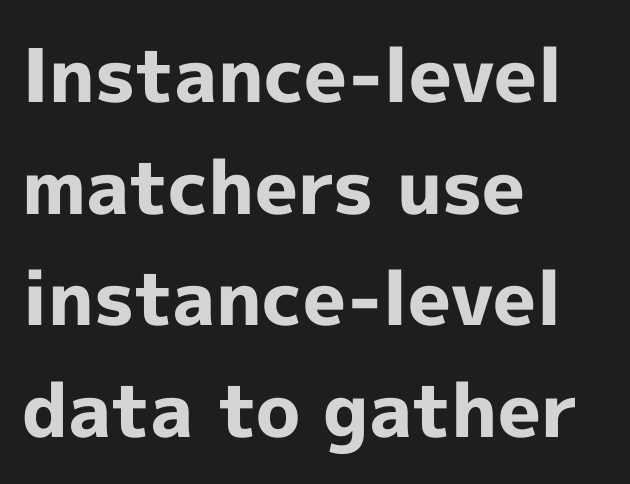
Q: Is the text bold? A: Yes.
Q: Is the text italic (slanted)? A: No, it is upright.
Q: Is the typeface a serif or a sans-serif typeface? A: Sans-serif.
Q: Is the text underlined? A: No.
Q: How is the paragraph aligned? A: Left-aligned.
Q: Is the spacing between letters normal or unusually wide? A: Normal.
Q: Is the spacing between lines tight, normal or loose? A: Normal.
Q: Width (condensed, normal, or wide)? A: Normal.
Q: x-height? A: Medium.
Q: Monospaced? A: No.
